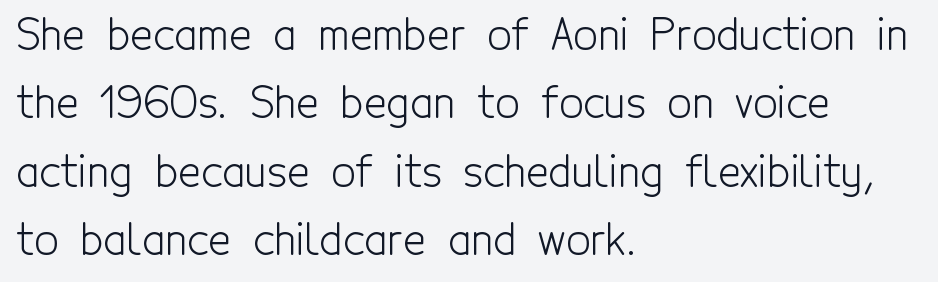
The image shows 43 px light, condensed sans-serif type, upright; set left-aligned, normal line spacing (1.59x), normal letter spacing, not underlined; a medium x-height.
